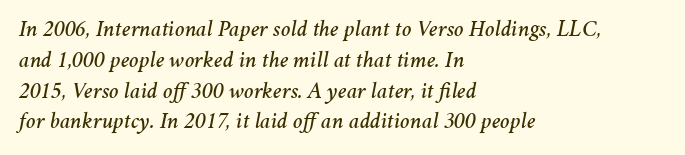
The image shows 23 px text type, italic (leaning right); set left-aligned, normal line spacing (1.34x), normal letter spacing, not underlined.
